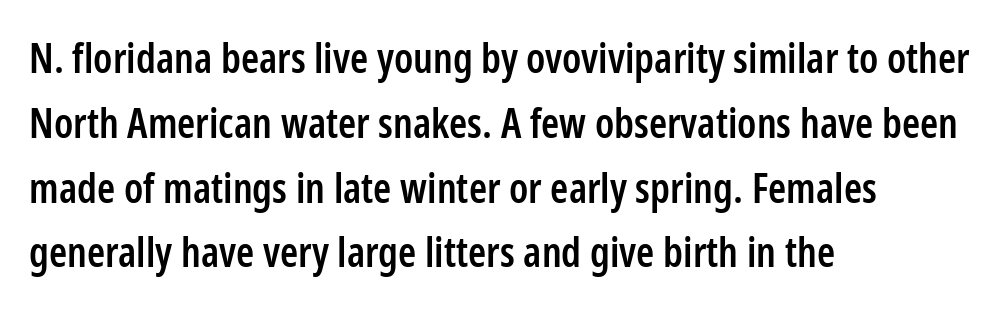
The image shows 41 px semibold, condensed sans-serif type, upright; set left-aligned, normal line spacing (1.58x), normal letter spacing, not underlined; low stroke contrast and a medium x-height.
